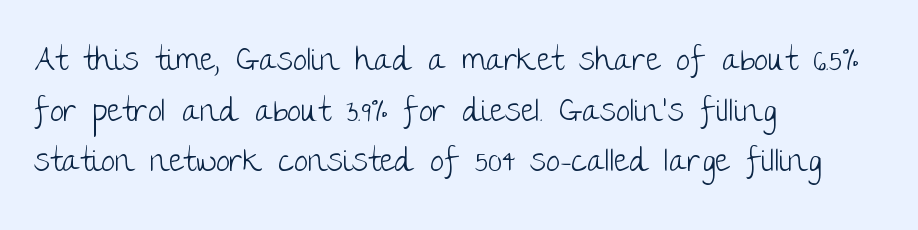
{"serif": "no", "italic": "no", "bold": "no", "weight": "light", "width": "normal", "stroke_contrast": "low", "x_height": "large", "monospaced": "no", "underline": "no", "align": "left", "line_spacing": "normal", "line_spacing_ratio": 1.58, "letter_spacing": "normal", "letter_spacing_em": 0.0, "glyph_px": 32}
